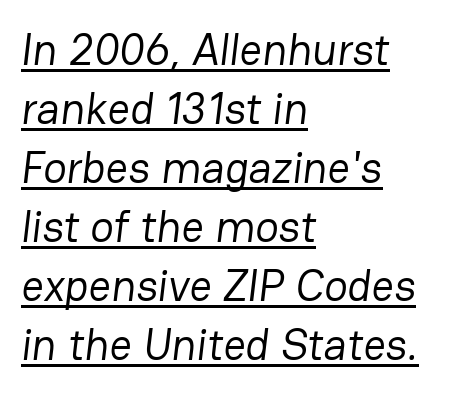
The image shows 44 px regular-weight sans-serif type; set left-aligned, normal line spacing (1.34x), normal letter spacing, underlined; low stroke contrast and a medium x-height.
